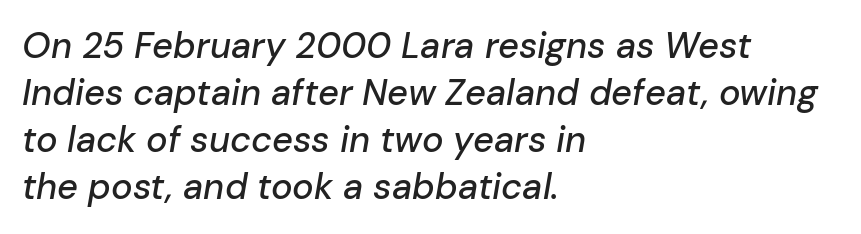
The image shows 36 px text type, italic (leaning right); set left-aligned, normal line spacing (1.31x), normal letter spacing, not underlined; low stroke contrast and a medium x-height.
